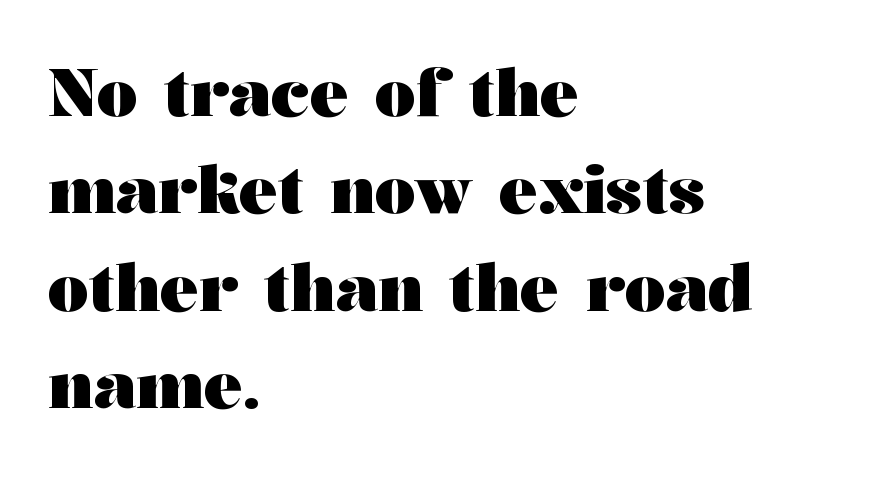
Its strokes are broad and dark, the hallmark of bold type. Here the glyphs are tracked normally, forming tight word shapes. Character widths vary here, with narrow letters taking less room than wide ones. Summary of vertical rhythm: regular, with standard interline spacing. The specimen reads as upright at a glance. Which margin do the lines hug? The left one — the right edge is uneven.
